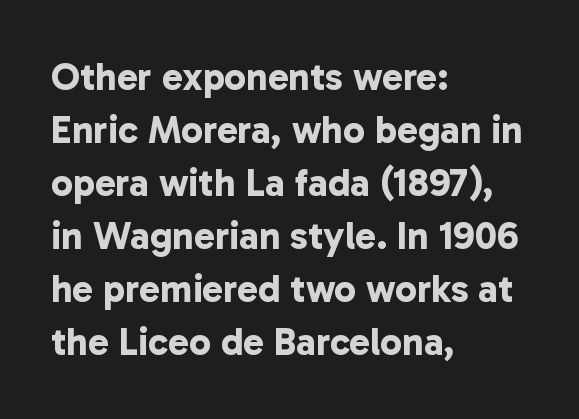
Q: Is the text bold? A: Yes.
Q: Is the typeface a serif or a sans-serif typeface? A: Sans-serif.
Q: Is the text underlined? A: No.
Q: How is the paragraph aligned? A: Left-aligned.
Q: Is the spacing between letters normal or unusually wide? A: Normal.
Q: Is the spacing between lines tight, normal or loose? A: Normal.
Q: Width (condensed, normal, or wide)? A: Normal.
Q: Stroke contrast? A: Low.
Q: x-height? A: Medium.
Q: Monospaced? A: No.
